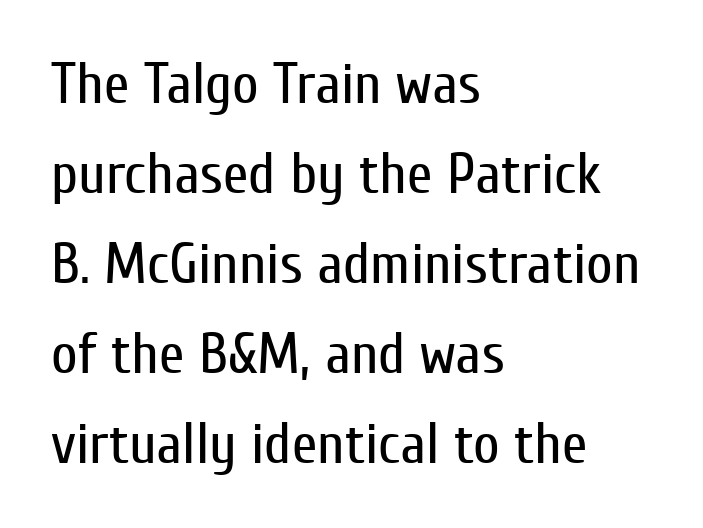
The image shows 58 px regular-weight, condensed sans-serif type, upright; set left-aligned, normal line spacing (1.55x), normal letter spacing, not underlined; low stroke contrast and a medium x-height.
